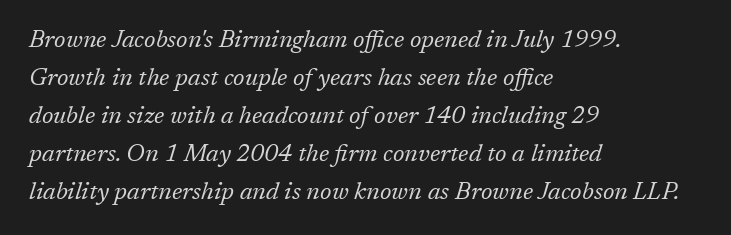
{"italic": "yes", "lean": "right", "slant_degrees": 17, "bold": "no", "underline": "no", "align": "left", "line_spacing": "normal", "line_spacing_ratio": 1.58, "letter_spacing": "normal", "letter_spacing_em": 0.0, "glyph_px": 24}
